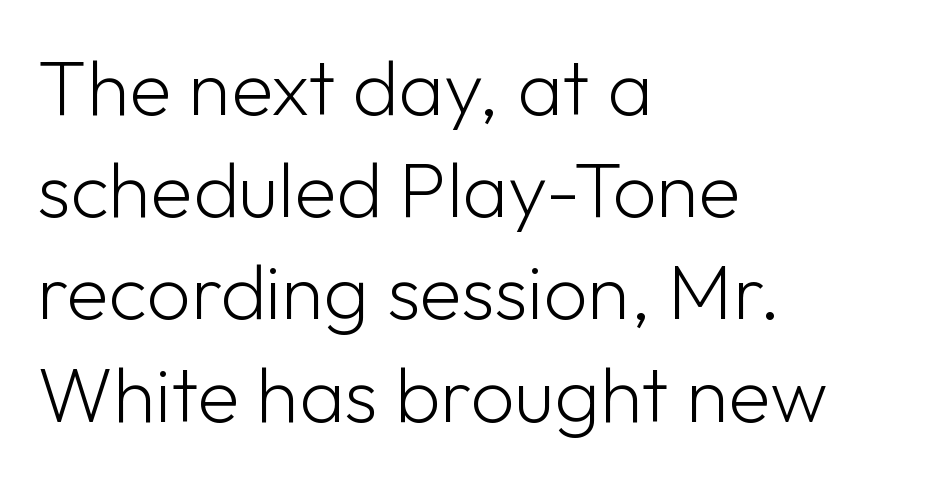
The image shows 78 px light sans-serif type, upright; set left-aligned, normal line spacing (1.31x), normal letter spacing, not underlined; low stroke contrast and a medium x-height.
